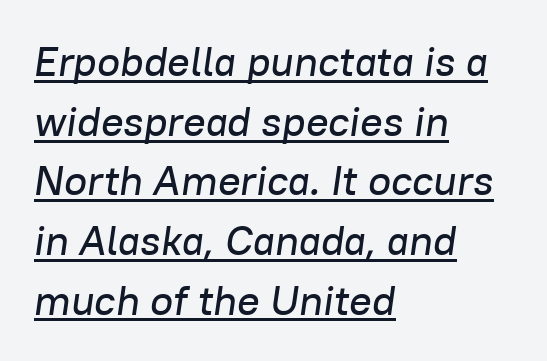
The image shows 42 px text type, italic (leaning right); set left-aligned, normal line spacing (1.42x), normal letter spacing, underlined; low stroke contrast and a medium x-height.
